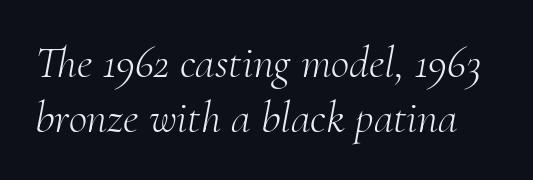
{"serif": "yes", "italic": "yes", "lean": "right", "slant_degrees": 10, "bold": "no", "weight": "light", "width": "normal", "stroke_contrast": "medium", "x_height": "small", "monospaced": "no", "underline": "no", "line_spacing_ratio": 1.22, "letter_spacing": "normal", "letter_spacing_em": 0.0, "glyph_px": 45}
